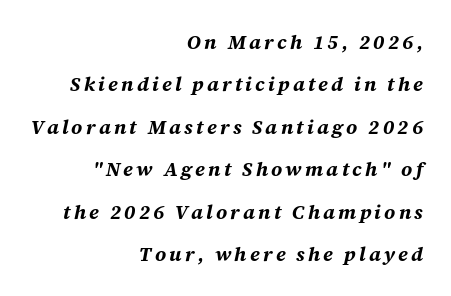
Q: Is the text bold? A: Yes.
Q: Is the text italic (slanted)? A: Yes, it leans right by about 12 degrees.
Q: Is the text underlined? A: No.
Q: How is the paragraph aligned? A: Right-aligned.
Q: Is the spacing between lines tight, normal or loose? A: Loose.
